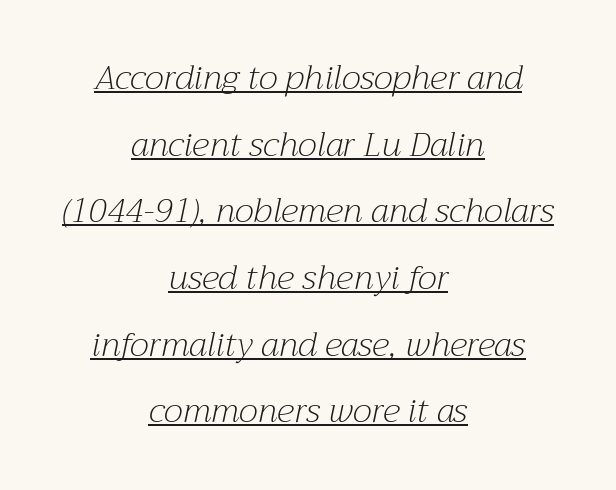
{"serif": "yes", "italic": "yes", "lean": "right", "slant_degrees": 12, "bold": "no", "weight": "light", "width": "normal", "stroke_contrast": "medium", "x_height": "medium", "monospaced": "no", "underline": "yes", "align": "center", "line_spacing": "loose", "line_spacing_ratio": 1.96, "letter_spacing": "normal", "letter_spacing_em": 0.0, "glyph_px": 34}
